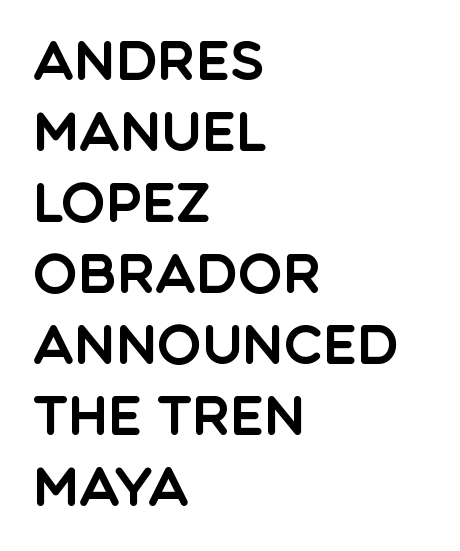
The image shows 53 px sans-serif type, upright; set left-aligned, normal line spacing (1.34x), normal letter spacing, not underlined; a large x-height.
